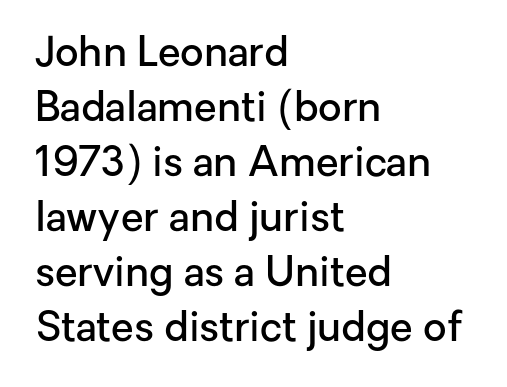
Q: Is the text bold? A: Semi-bold.
Q: Is the text italic (slanted)? A: No, it is upright.
Q: Is the typeface a serif or a sans-serif typeface? A: Sans-serif.
Q: Is the text underlined? A: No.
Q: How is the paragraph aligned? A: Left-aligned.
Q: Is the spacing between letters normal or unusually wide? A: Normal.
Q: Is the spacing between lines tight, normal or loose? A: Normal.
Q: Width (condensed, normal, or wide)? A: Normal.
Q: Stroke contrast? A: Low.
Q: x-height? A: Medium.
Q: Monospaced? A: No.
